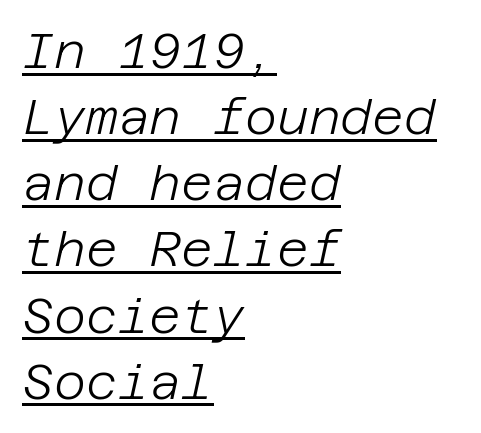
The image shows 49 px light type, italic (leaning right); set left-aligned, normal line spacing (1.35x), normal letter spacing, underlined; low stroke contrast and a large x-height.
